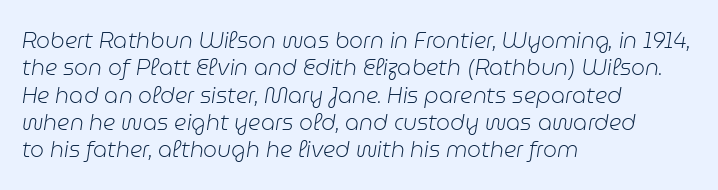
{"italic": "yes", "lean": "right", "slant_degrees": 9, "bold": "no", "underline": "no", "align": "left", "line_spacing_ratio": 1.24, "letter_spacing": "normal", "letter_spacing_em": 0.0, "glyph_px": 22}
